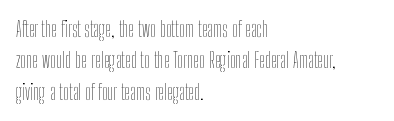
The image shows 21 px text type, upright; set left-aligned, normal line spacing (1.5x), normal letter spacing, not underlined.
